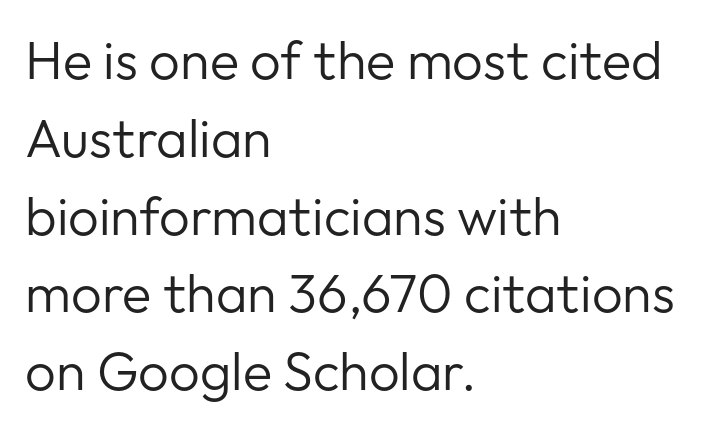
The image shows 54 px regular-weight sans-serif type, upright; set left-aligned, normal line spacing (1.44x), normal letter spacing, not underlined; low stroke contrast and a medium x-height.
